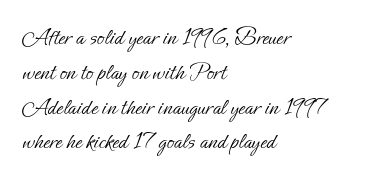
Summary of weight: not heavy and not bold. The passage shown stacks its lines at a standard gap. Tracking value appears to be zero — textbook default spacing.
